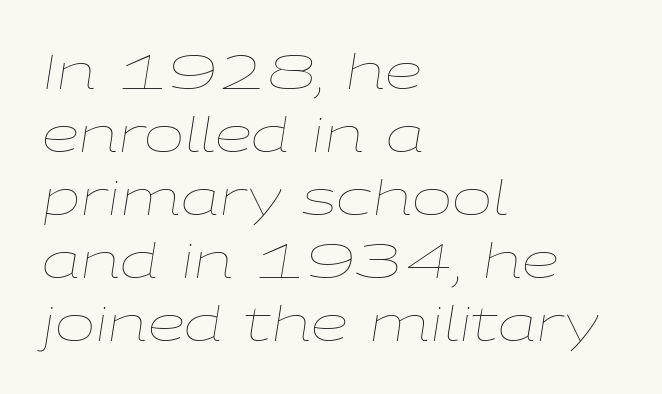
The rendering uses a moderate line-height, typical for paragraphs. The rendering applies a slant to the glyphs. Reading down the block, your eye returns to a fixed left position each line. Character widths vary here, with narrow letters taking less room than wide ones.
